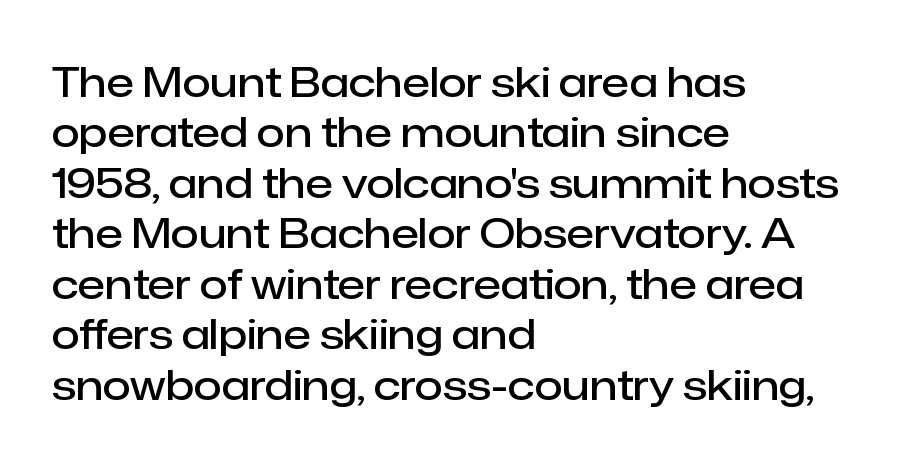
The image shows 41 px semibold sans-serif type, upright; set left-aligned, line spacing 1.23x, normal letter spacing, not underlined; low stroke contrast and a medium x-height.
